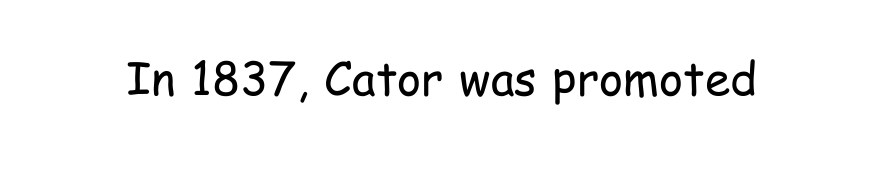
Q: Is the text bold? A: No.
Q: Is the text italic (slanted)? A: No, it is upright.
Q: Is the typeface a serif or a sans-serif typeface? A: Sans-serif.
Q: Is the text underlined? A: No.
Q: Is the spacing between letters normal or unusually wide? A: Normal.
Q: Width (condensed, normal, or wide)? A: Condensed.
Q: Stroke contrast? A: Low.
Q: x-height? A: Medium.
Q: Monospaced? A: No.
